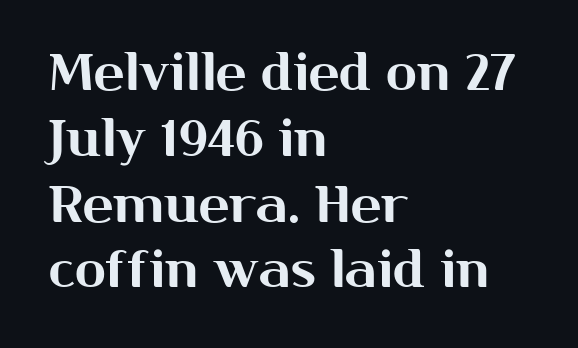
The image shows 51 px sans-serif type, upright; set left-aligned, normal line spacing (1.29x), normal letter spacing, not underlined; medium stroke contrast and a medium x-height.
